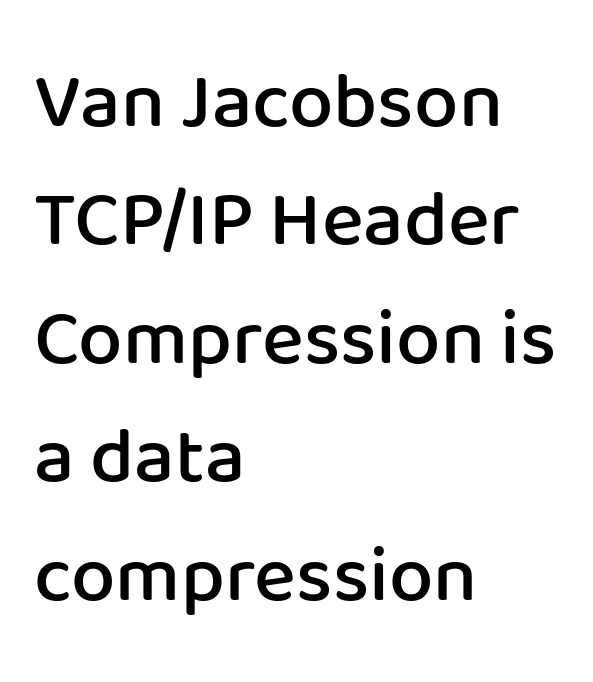
Q: Is the text bold? A: Semi-bold.
Q: Is the text italic (slanted)? A: No, it is upright.
Q: Is the typeface a serif or a sans-serif typeface? A: Sans-serif.
Q: Is the text underlined? A: No.
Q: How is the paragraph aligned? A: Left-aligned.
Q: Is the spacing between letters normal or unusually wide? A: Normal.
Q: Is the spacing between lines tight, normal or loose? A: Normal.
Q: Width (condensed, normal, or wide)? A: Normal.
Q: Stroke contrast? A: Low.
Q: x-height? A: Medium.
Q: Monospaced? A: No.
